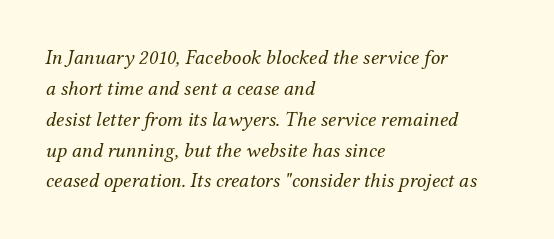
Regarding leading, the lines here are spaced in the standard way. Summary of weight: not heavy and not bold. Layout note: lines flush left. Posture: slanted. The passage shown is not underscored anywhere. The line texture is even and compact thanks to regular tracking.
